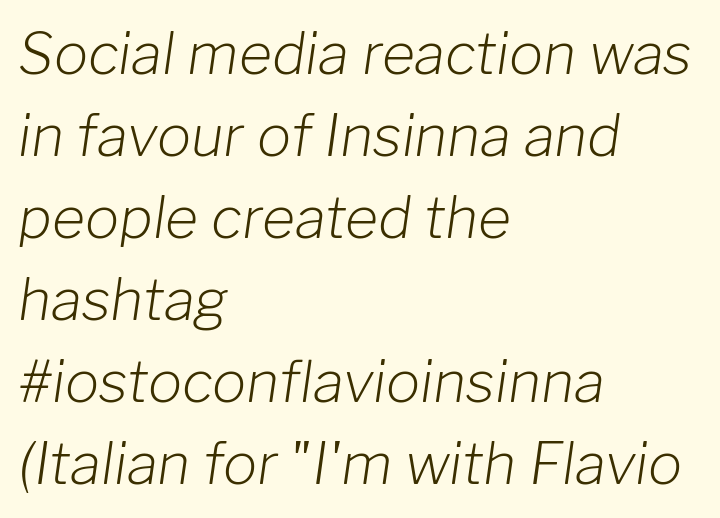
The image shows 57 px light type, italic (leaning right); set left-aligned, normal line spacing (1.44x), normal letter spacing, not underlined; low stroke contrast and a medium x-height.
